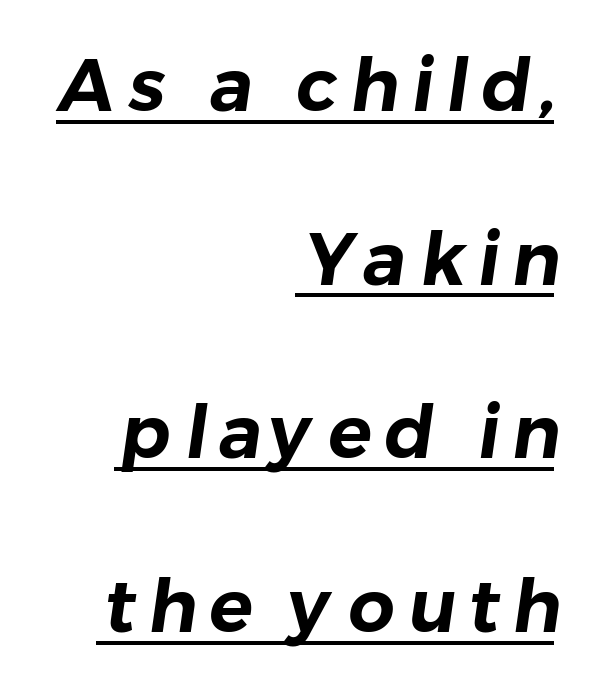
Q: Is the typeface a serif or a sans-serif typeface? A: Sans-serif.
Q: Is the text underlined? A: Yes.
Q: How is the paragraph aligned? A: Right-aligned.
Q: Is the spacing between lines tight, normal or loose? A: Loose.
Q: Width (condensed, normal, or wide)? A: Normal.
Q: Stroke contrast? A: Low.
Q: x-height? A: Medium.
Q: Monospaced? A: No.
